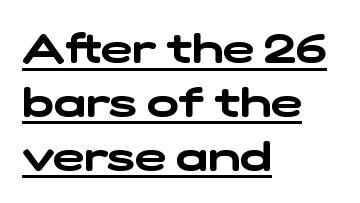
The image shows 42 px wide sans-serif type; set left-aligned, normal line spacing (1.28x), normal letter spacing, underlined; low stroke contrast and a medium x-height.
